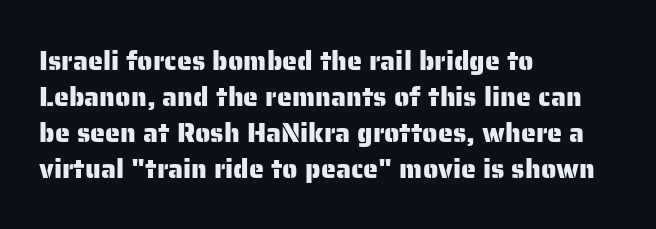
Vertically, the passage feels balanced, rows spaced as you'd expect. The face used here is rendered with its standard letterfit. The words here are not underlined. Posture: straight, roman, zero tilt.
